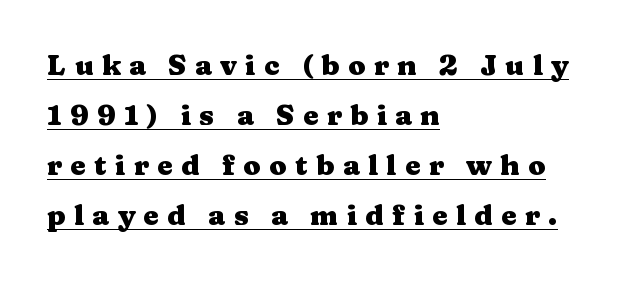
The image shows 28 px heavy, wide serif type, upright; set left-aligned, line spacing 1.79x, unusually wide letter spacing (+0.3 em), underlined; medium stroke contrast and a medium x-height.
